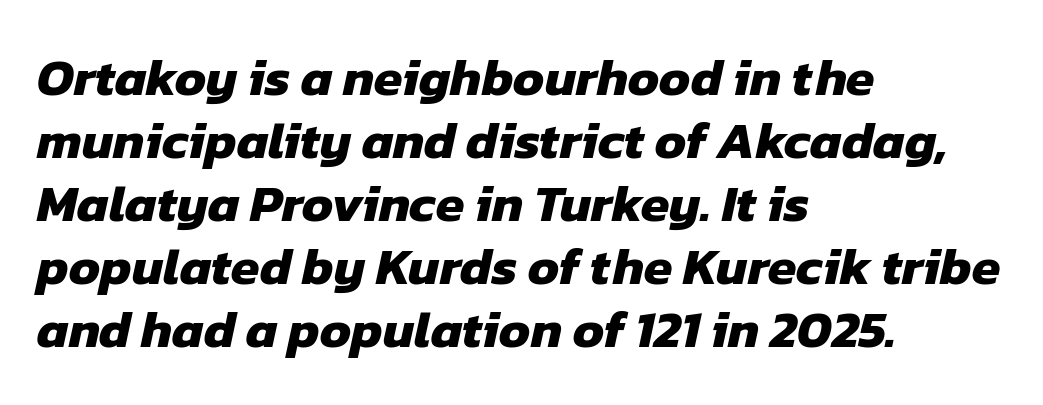
Q: Is the text bold? A: Yes.
Q: Is the typeface a serif or a sans-serif typeface? A: Sans-serif.
Q: Is the text underlined? A: No.
Q: How is the paragraph aligned? A: Left-aligned.
Q: Is the spacing between letters normal or unusually wide? A: Normal.
Q: Width (condensed, normal, or wide)? A: Normal.
Q: Stroke contrast? A: Low.
Q: x-height? A: Medium.
Q: Monospaced? A: No.
